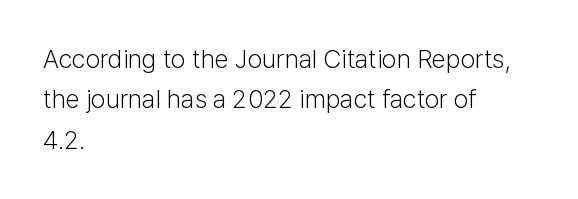
The image shows 26 px text type, upright; set left-aligned, normal line spacing (1.55x), normal letter spacing, not underlined.
